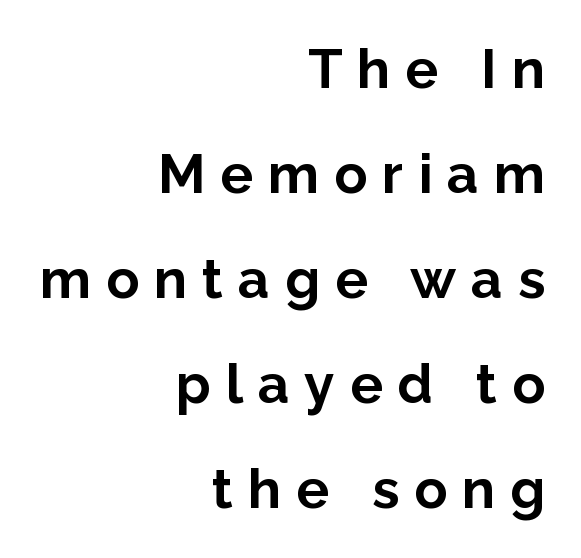
The passage shown is typeset with a sans-serif family. Honestly, the letter spacing is so wide it's the main thing you notice. You could fit nearly another row in the gap between these rows. Posture: upright roman. This sample has the flowing, uneven cadence of proportional lettering.
